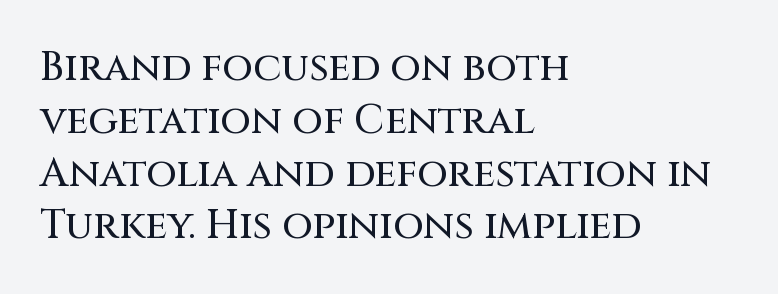
Students, note that the glyphs here touch the page at normal intervals. Upright lettering throughout. Varying glyph widths throughout — classic text-font behaviour. Interline gaps are of average width in this sample. Lines of text with bare space underneath. Is the block centered? No — it sits flush against the left margin.
